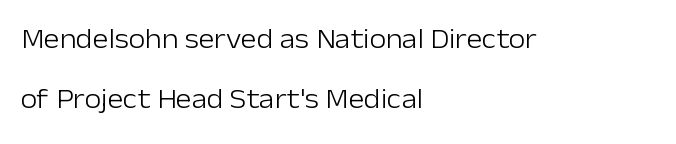
The paragraph shown leans on its left margin. Widely set lines give the paragraph a tall, airy silhouette. The string is rendered with underlining switched off. Look at the tracking — it's just the regular setting, nothing added. Stem width sits at or under what a default text font uses.
